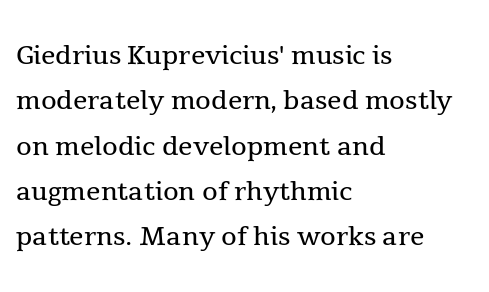
The image shows 36 px regular-weight serif type, upright; set left-aligned, normal line spacing (1.26x), normal letter spacing, not underlined; a medium x-height.
